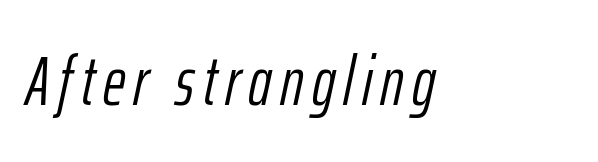
Q: Is the text bold? A: No.
Q: Is the text italic (slanted)? A: Yes, it leans right by about 12 degrees.
Q: Is the text underlined? A: No.
Q: Width (condensed, normal, or wide)? A: Condensed.
Q: Stroke contrast? A: Low.
Q: x-height? A: Medium.
Q: Monospaced? A: No.
